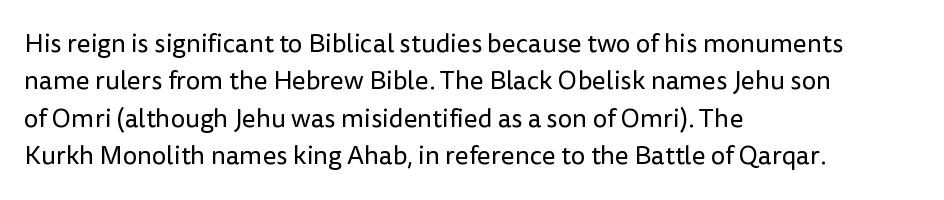
The image shows 26 px text type, upright; set left-aligned, normal line spacing (1.44x), normal letter spacing, not underlined.
